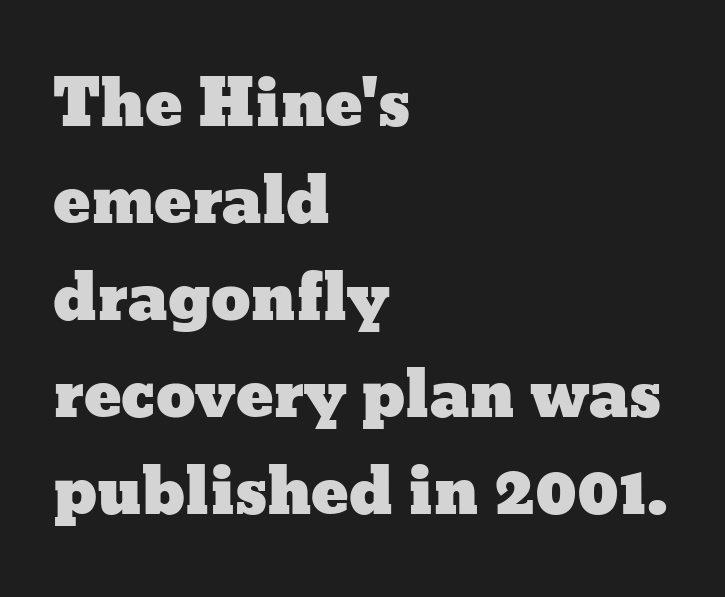
{"italic": "no", "width": "wide", "stroke_contrast": "low", "x_height": "medium", "monospaced": "no", "underline": "no", "align": "left", "line_spacing": "normal", "line_spacing_ratio": 1.54, "letter_spacing": "normal", "letter_spacing_em": 0.0, "glyph_px": 63}
